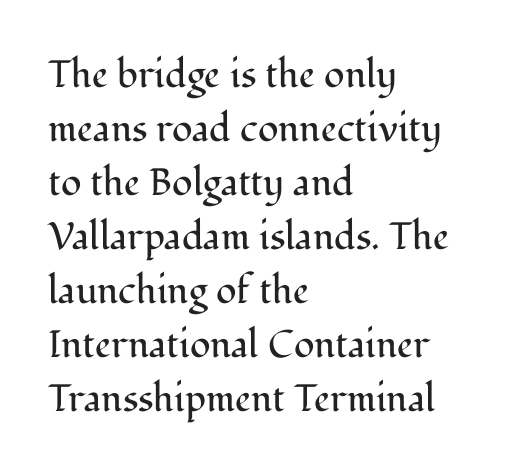
Q: Is the text bold? A: No.
Q: Is the text italic (slanted)? A: No, it is upright.
Q: Is the typeface a serif or a sans-serif typeface? A: Serif.
Q: Is the text underlined? A: No.
Q: How is the paragraph aligned? A: Left-aligned.
Q: Is the spacing between letters normal or unusually wide? A: Normal.
Q: Is the spacing between lines tight, normal or loose? A: Normal.
Q: Width (condensed, normal, or wide)? A: Normal.
Q: Stroke contrast? A: Medium.
Q: x-height? A: Medium.
Q: Monospaced? A: No.
